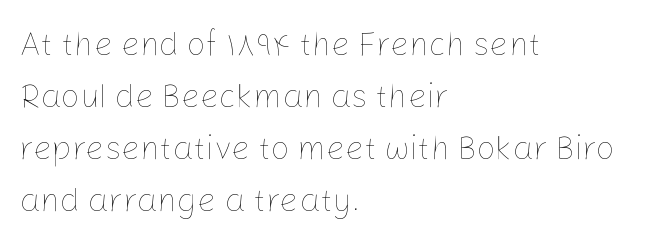
The image shows 33 px thin type, upright; set left-aligned, normal line spacing (1.58x), normal letter spacing, not underlined; low stroke contrast and a medium x-height.
